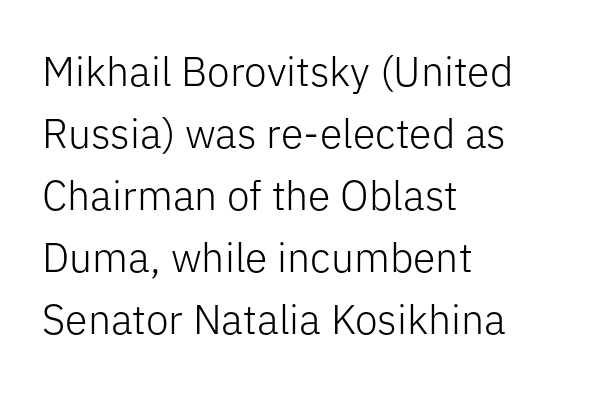
The image shows 41 px light sans-serif type, upright; set left-aligned, normal line spacing (1.51x), normal letter spacing, not underlined; low stroke contrast and a medium x-height.
